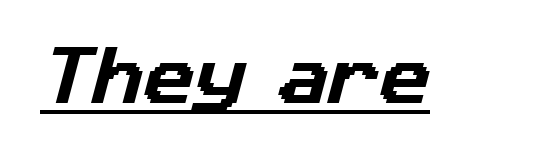
The image shows 63 px sans-serif type; set normal letter spacing, underlined; low stroke contrast and a medium x-height.
